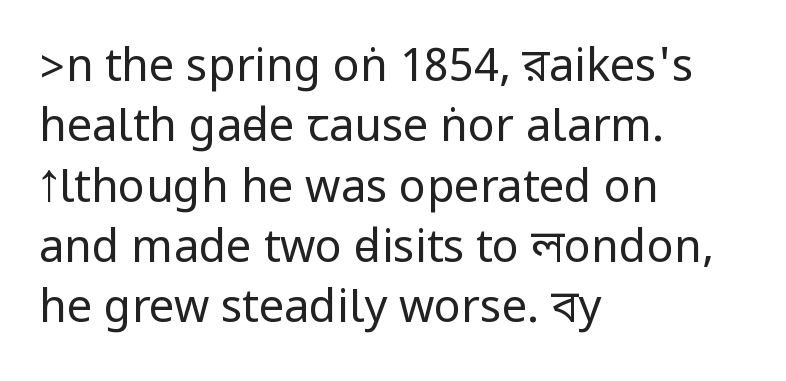
The image shows 45 px regular-weight, condensed sans-serif type, upright; set left-aligned, normal line spacing (1.34x), normal letter spacing, not underlined; low stroke contrast.
